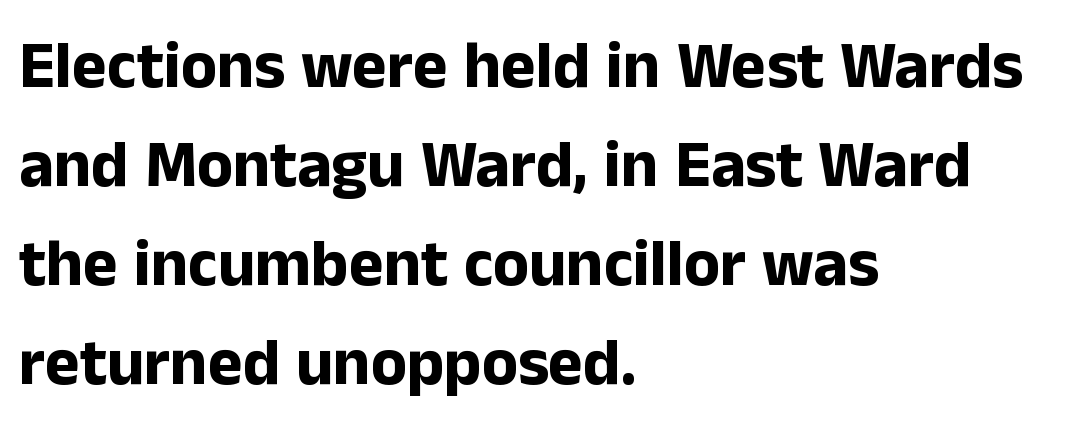
The image shows 66 px bold sans-serif type, upright; set left-aligned, normal line spacing (1.5x), normal letter spacing, not underlined; low stroke contrast and a medium x-height.
